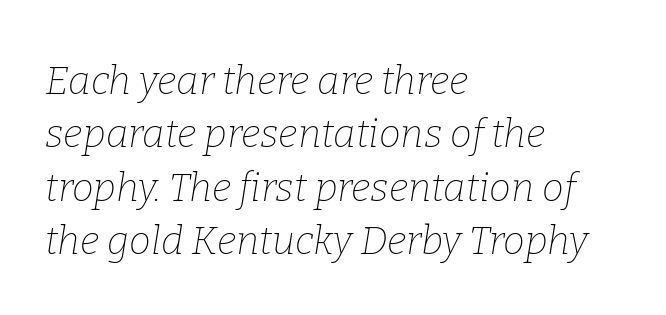
Q: Is the text bold? A: No.
Q: Is the text italic (slanted)? A: Yes, it leans right by about 9 degrees.
Q: Is the typeface a serif or a sans-serif typeface? A: Serif.
Q: Is the text underlined? A: No.
Q: How is the paragraph aligned? A: Left-aligned.
Q: Is the spacing between letters normal or unusually wide? A: Normal.
Q: Is the spacing between lines tight, normal or loose? A: Normal.
Q: Width (condensed, normal, or wide)? A: Normal.
Q: Stroke contrast? A: Low.
Q: x-height? A: Medium.
Q: Monospaced? A: No.
